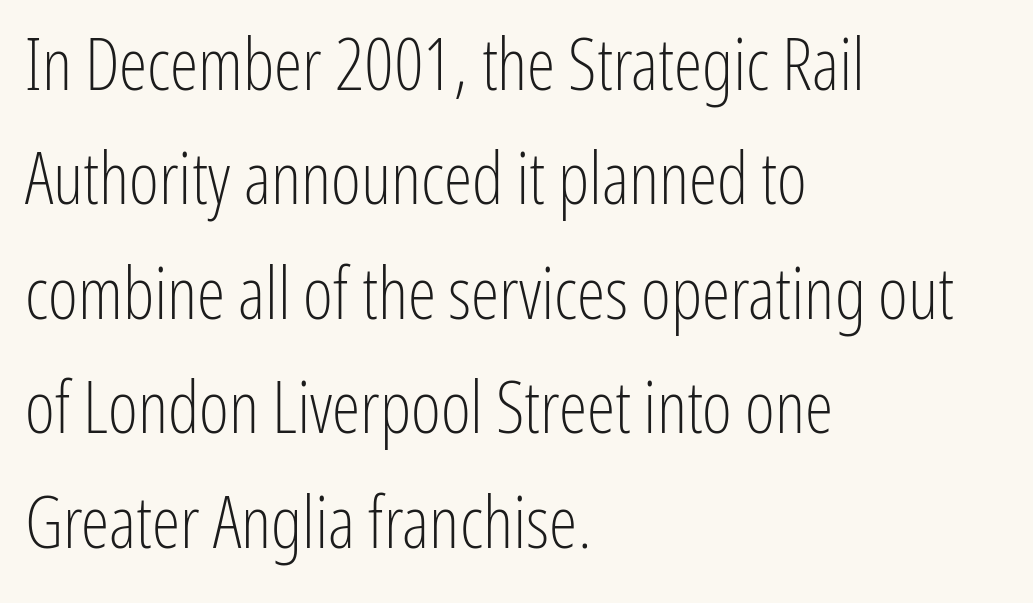
Q: Is the text bold? A: No.
Q: Is the text italic (slanted)? A: No, it is upright.
Q: Is the typeface a serif or a sans-serif typeface? A: Sans-serif.
Q: Is the text underlined? A: No.
Q: How is the paragraph aligned? A: Left-aligned.
Q: Is the spacing between letters normal or unusually wide? A: Normal.
Q: Is the spacing between lines tight, normal or loose? A: Normal.
Q: Width (condensed, normal, or wide)? A: Condensed.
Q: Stroke contrast? A: Low.
Q: x-height? A: Medium.
Q: Monospaced? A: No.
